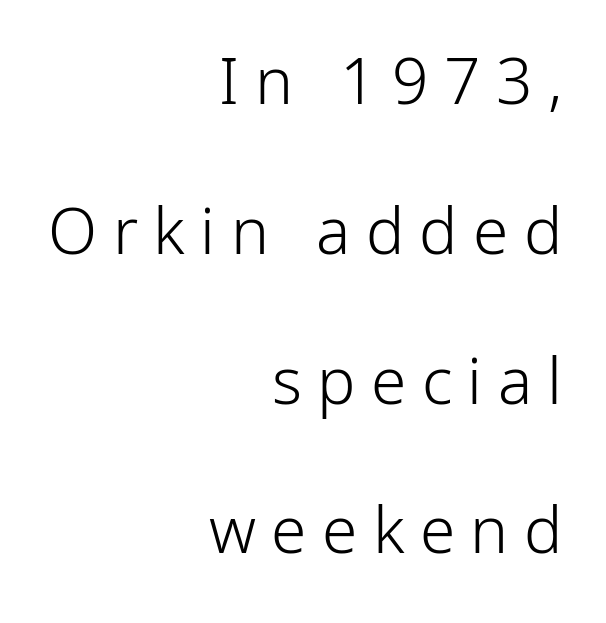
The passage shown is not bold in any degree. Substantial extra tracking has been applied to these lines. The passage shown stacks its lines with a broad gap. Unmarked baselines from the first word to the last. The typography opts for an upright posture over an oblique one.
